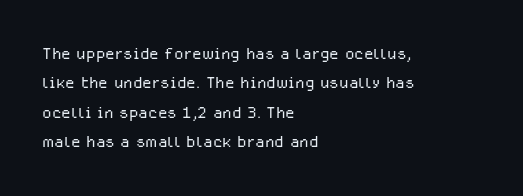
Q: Is the text bold? A: No.
Q: Is the text italic (slanted)? A: No, it is upright.
Q: Is the text underlined? A: No.
Q: How is the paragraph aligned? A: Left-aligned.
Q: Is the spacing between letters normal or unusually wide? A: Normal.
Q: Is the spacing between lines tight, normal or loose? A: Normal.
